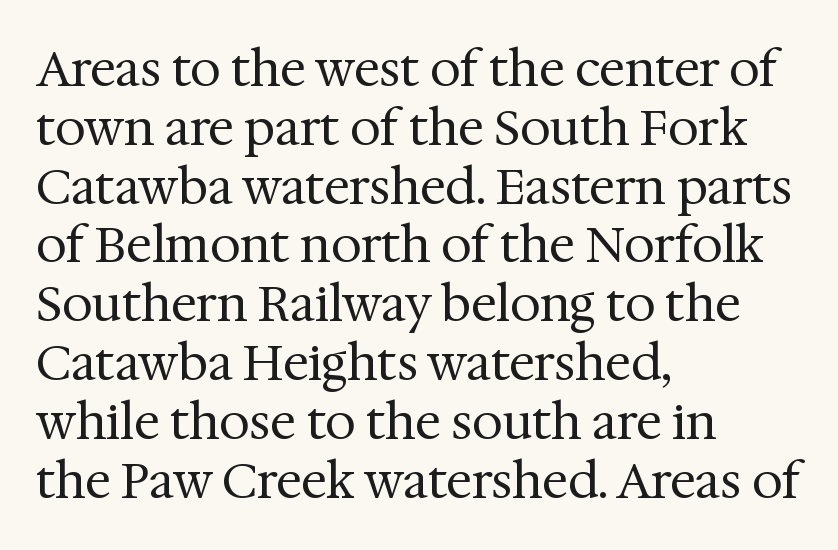
Q: Is the text bold? A: No.
Q: Is the text italic (slanted)? A: No, it is upright.
Q: Is the typeface a serif or a sans-serif typeface? A: Serif.
Q: Is the text underlined? A: No.
Q: How is the paragraph aligned? A: Left-aligned.
Q: Is the spacing between letters normal or unusually wide? A: Normal.
Q: Width (condensed, normal, or wide)? A: Normal.
Q: Stroke contrast? A: Medium.
Q: x-height? A: Medium.
Q: Monospaced? A: No.
